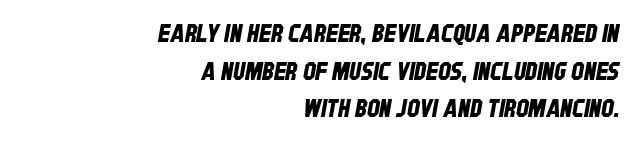
The image shows 25 px text type; set right-aligned, normal line spacing (1.51x), normal letter spacing, not underlined.
